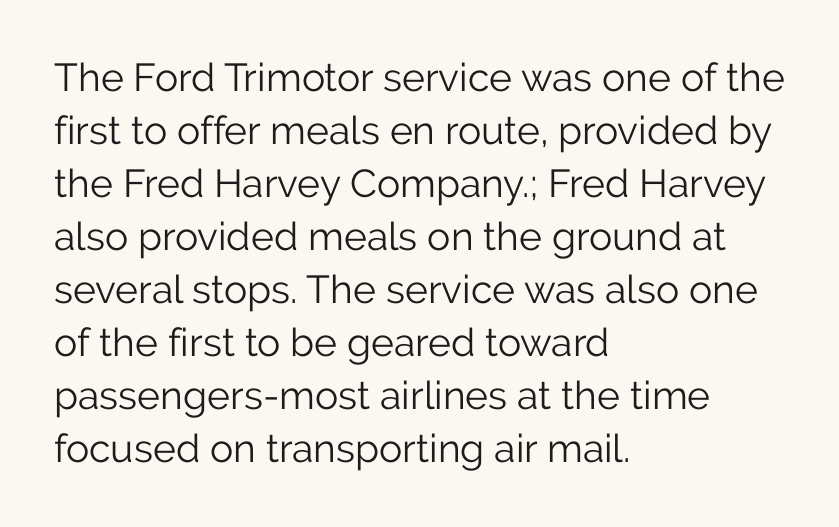
The image shows 39 px light sans-serif type, upright; set left-aligned, normal line spacing (1.36x), normal letter spacing, not underlined; low stroke contrast and a medium x-height.
